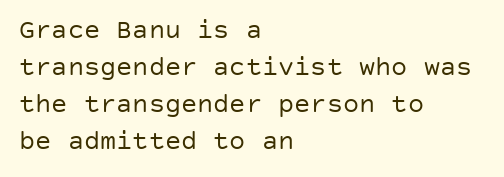
The image shows 27 px text type, upright; set left-aligned, normal line spacing (1.37x), normal letter spacing, not underlined.
